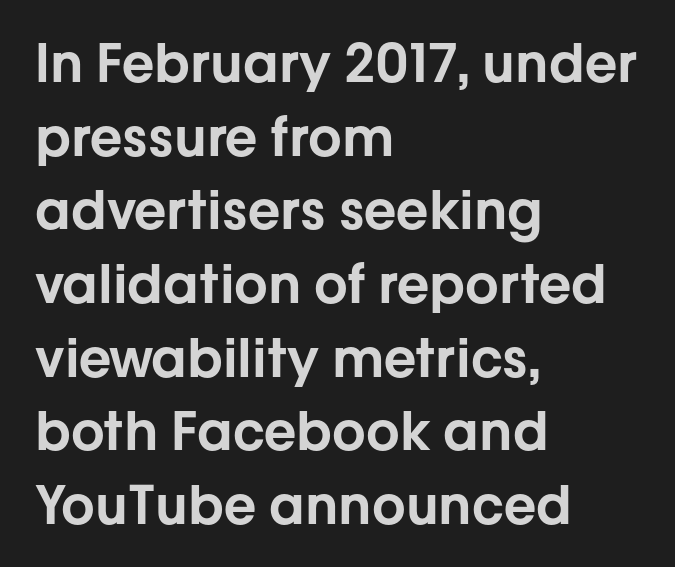
Upright lettering throughout. Check the space under the baseline: it is left empty. Type style note: lacks serifs. Think of a printed novel: that variable character pitch is what you see here. The space between consecutive lines is moderate. Students, note that the glyphs here touch the page at normal intervals.
